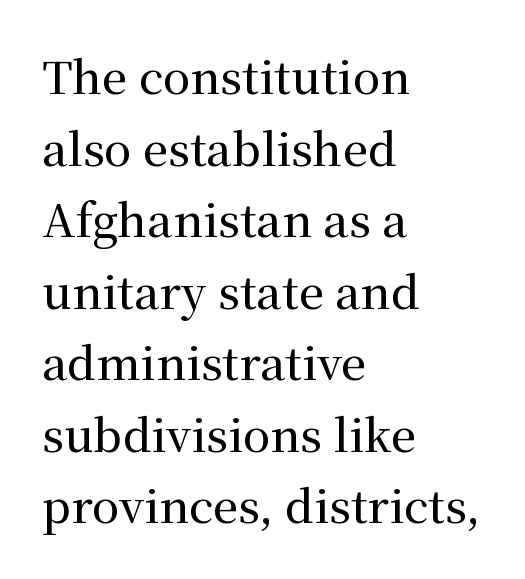
Q: Is the text italic (slanted)? A: No, it is upright.
Q: Is the typeface a serif or a sans-serif typeface? A: Serif.
Q: Is the text underlined? A: No.
Q: How is the paragraph aligned? A: Left-aligned.
Q: Is the spacing between letters normal or unusually wide? A: Normal.
Q: Is the spacing between lines tight, normal or loose? A: Normal.
Q: Width (condensed, normal, or wide)? A: Normal.
Q: Stroke contrast? A: Medium.
Q: x-height? A: Medium.
Q: Monospaced? A: No.
